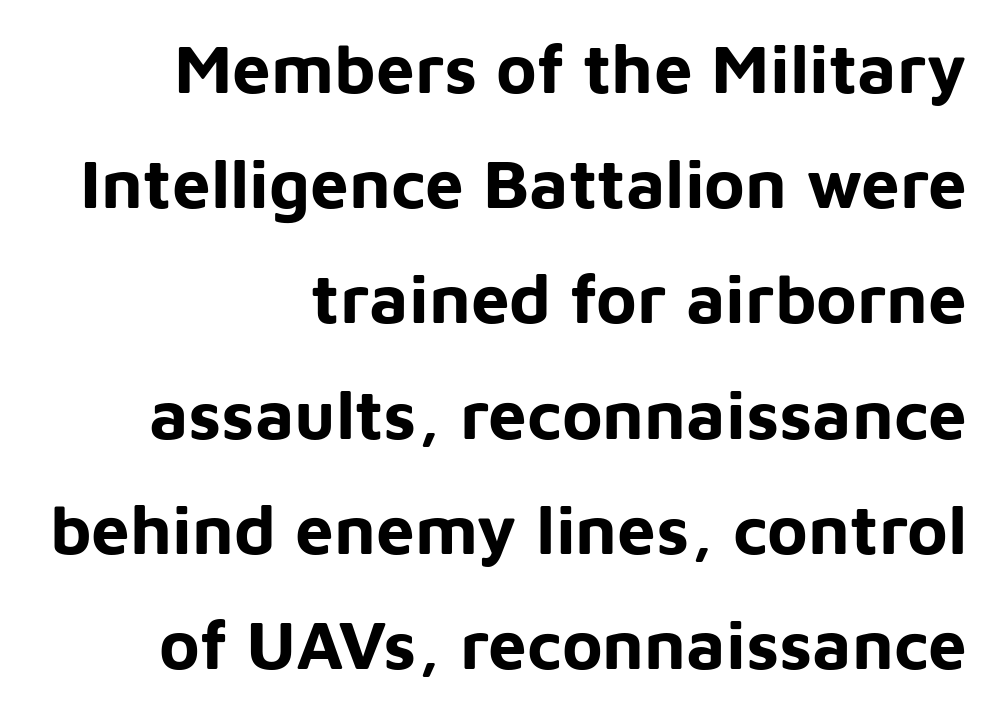
The image shows 69 px bold sans-serif type, upright; set right-aligned, normal line spacing (1.67x), normal letter spacing, not underlined; low stroke contrast and a medium x-height.
